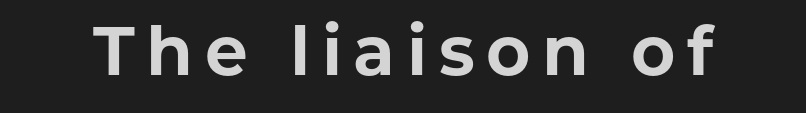
The image shows 68 px bold sans-serif type, upright; set not underlined; low stroke contrast and a medium x-height.
